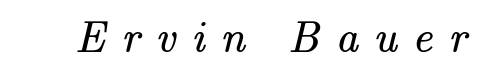
The letterforms stand isolated, each surrounded by extra space. Decoration check: the copy has no underline. The passage shown is not bold in any degree. This sample has the flowing, uneven cadence of proportional lettering. Type style note: has serifs.
